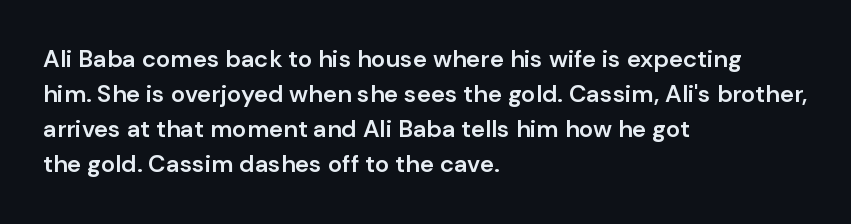
Q: Is the text bold? A: Semi-bold.
Q: Is the text italic (slanted)? A: No, it is upright.
Q: Is the text underlined? A: No.
Q: How is the paragraph aligned? A: Left-aligned.
Q: Is the spacing between letters normal or unusually wide? A: Normal.
Q: Is the spacing between lines tight, normal or loose? A: Normal.
